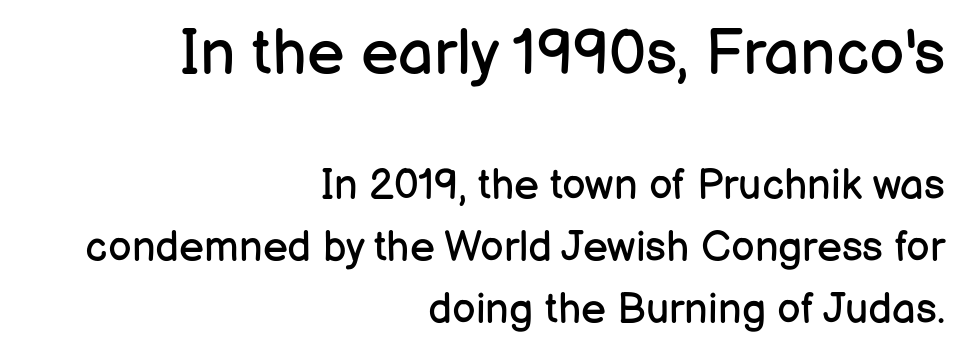
The image shows 63 px regular-weight sans-serif type, upright; set right-aligned, normal line spacing (1.48x), normal letter spacing, not underlined; the first (top) block is 1.5x larger; low stroke contrast and a medium x-height.
